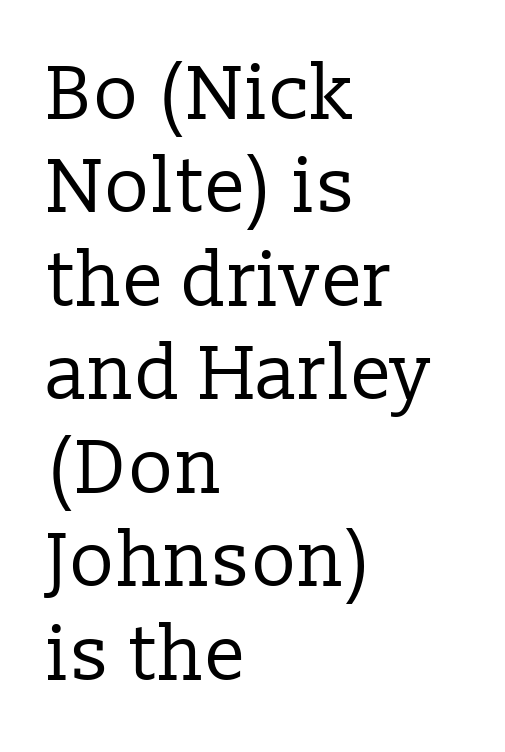
Q: Is the text bold? A: No.
Q: Is the text italic (slanted)? A: No, it is upright.
Q: Is the typeface a serif or a sans-serif typeface? A: Serif.
Q: Is the text underlined? A: No.
Q: How is the paragraph aligned? A: Left-aligned.
Q: Is the spacing between letters normal or unusually wide? A: Normal.
Q: Width (condensed, normal, or wide)? A: Normal.
Q: Stroke contrast? A: Low.
Q: x-height? A: Medium.
Q: Monospaced? A: No.
